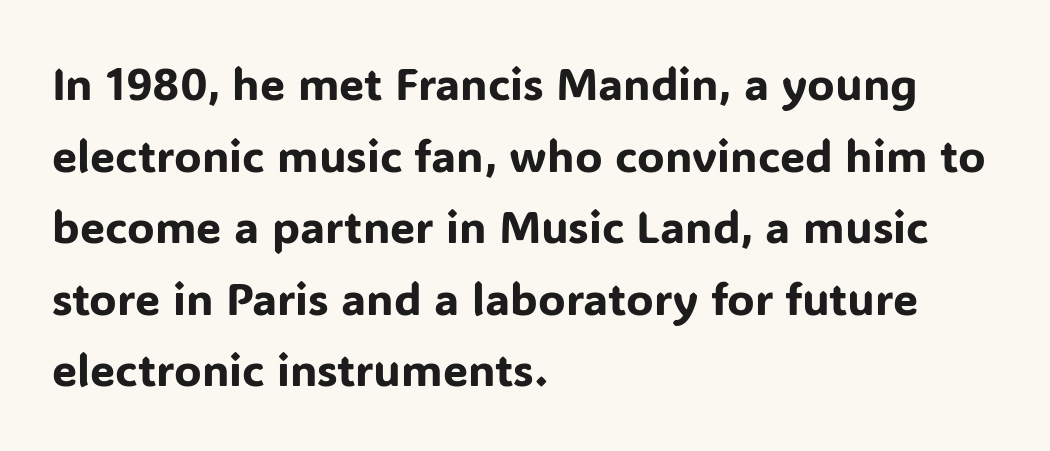
Q: Is the text italic (slanted)? A: No, it is upright.
Q: Is the typeface a serif or a sans-serif typeface? A: Sans-serif.
Q: Is the text underlined? A: No.
Q: How is the paragraph aligned? A: Left-aligned.
Q: Is the spacing between letters normal or unusually wide? A: Normal.
Q: Is the spacing between lines tight, normal or loose? A: Normal.
Q: Width (condensed, normal, or wide)? A: Normal.
Q: Stroke contrast? A: Low.
Q: x-height? A: Medium.
Q: Monospaced? A: No.
